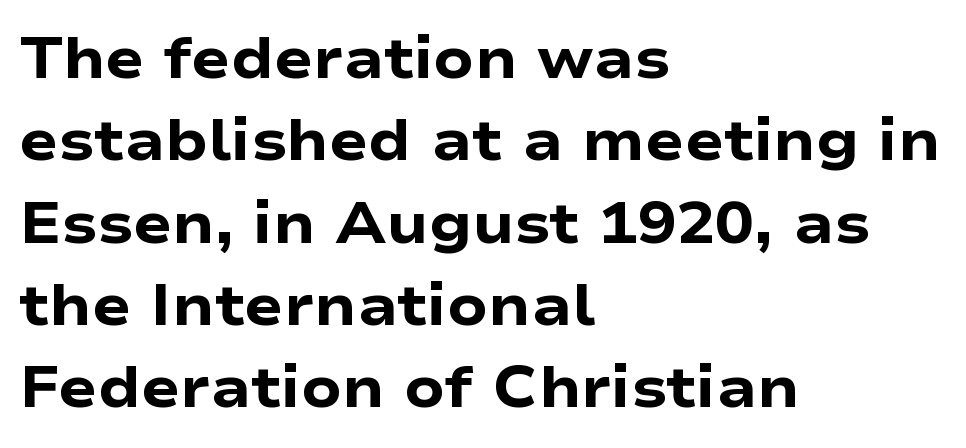
Q: Is the text bold? A: Yes.
Q: Is the text italic (slanted)? A: No, it is upright.
Q: Is the typeface a serif or a sans-serif typeface? A: Sans-serif.
Q: Is the text underlined? A: No.
Q: How is the paragraph aligned? A: Left-aligned.
Q: Is the spacing between letters normal or unusually wide? A: Normal.
Q: Is the spacing between lines tight, normal or loose? A: Normal.
Q: Width (condensed, normal, or wide)? A: Wide.
Q: Stroke contrast? A: Low.
Q: x-height? A: Medium.
Q: Monospaced? A: No.
